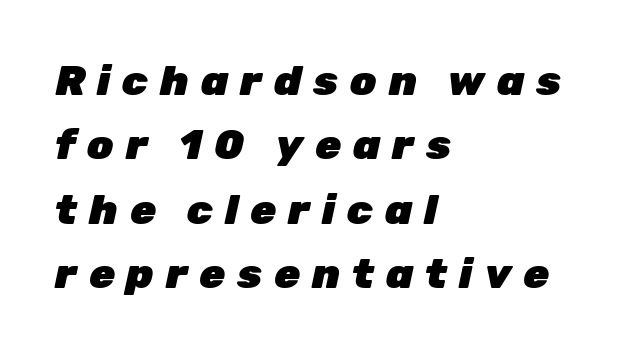
Q: Is the text bold? A: Yes.
Q: Is the text italic (slanted)? A: Yes, it leans right by about 12 degrees.
Q: Is the text underlined? A: No.
Q: How is the paragraph aligned? A: Left-aligned.
Q: Is the spacing between letters normal or unusually wide? A: Unusually wide.
Q: Is the spacing between lines tight, normal or loose? A: Normal.
Q: Width (condensed, normal, or wide)? A: Normal.
Q: Stroke contrast? A: Low.
Q: x-height? A: Medium.
Q: Monospaced? A: No.
